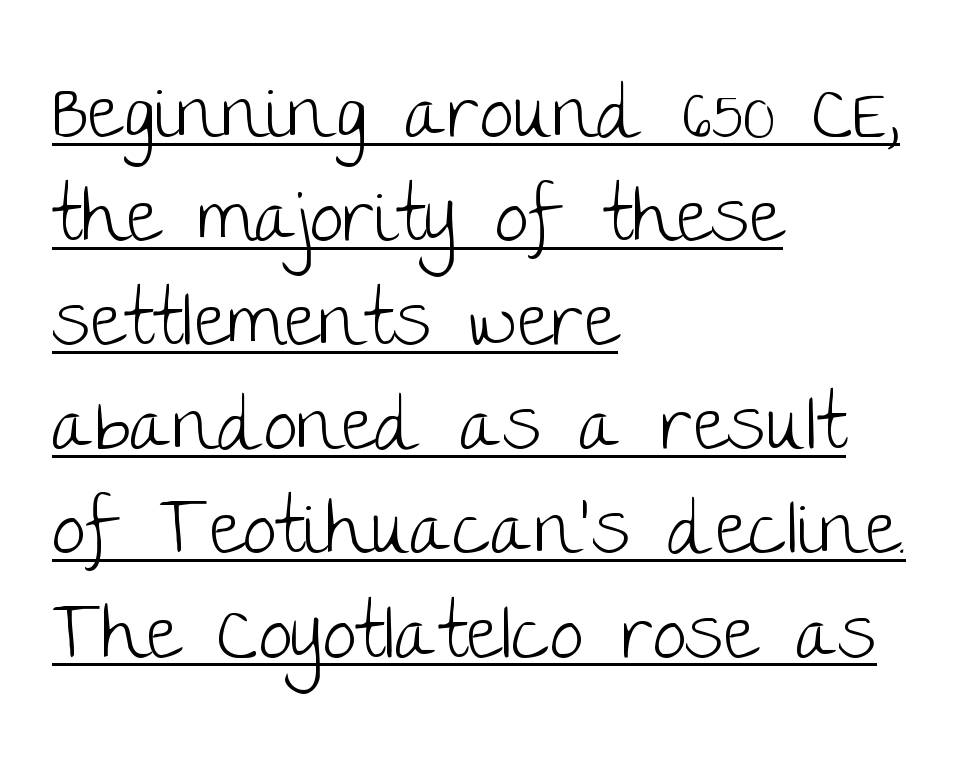
{"serif": "no", "italic": "no", "bold": "no", "weight": "light", "width": "normal", "stroke_contrast": "low", "x_height": "large", "monospaced": "no", "underline": "yes", "align": "left", "line_spacing": "normal", "line_spacing_ratio": 1.37, "letter_spacing": "normal", "letter_spacing_em": 0.0, "glyph_px": 76}
